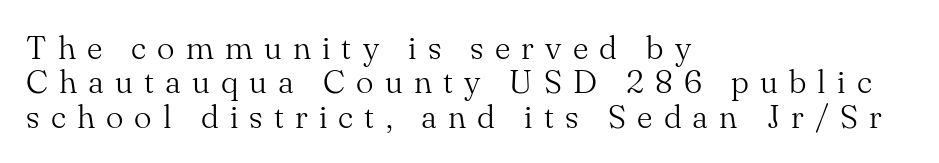
Upright lettering throughout. A typesetter would label this face a serif. These lines are rendered in a variable-pitch font. How are the letters spaced? Widely, with obvious added tracking. Weight: regular or lighter.
